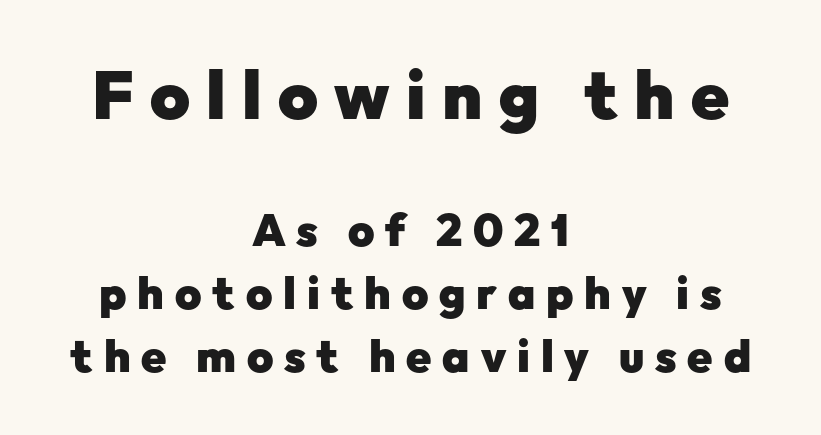
{"serif": "no", "italic": "no", "bold": "yes", "weight": "heavy", "width": "normal", "stroke_contrast": "low", "x_height": "medium", "monospaced": "no", "underline": "no", "align": "center", "line_spacing": "normal", "line_spacing_ratio": 1.4, "letter_spacing": "wide", "letter_spacing_em": 0.24, "larger_block": "first", "size_ratio": 1.51, "glyph_px": 68}
